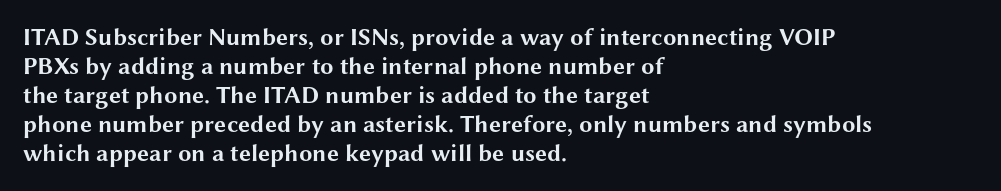
The image shows 24 px bold type, upright; set left-aligned, line spacing 1.21x, normal letter spacing, not underlined.
